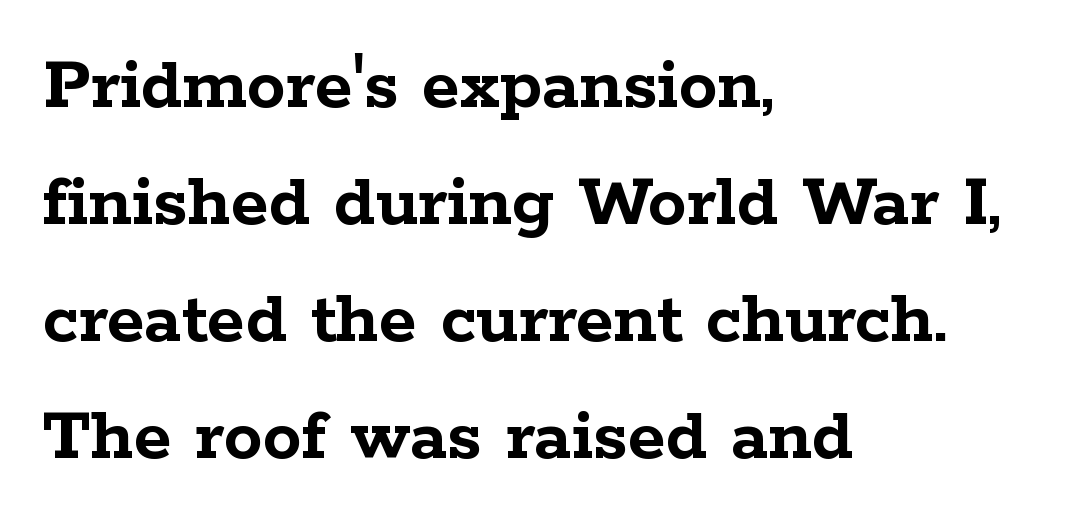
{"serif": "yes", "italic": "no", "bold": "yes", "weight": "semibold", "width": "wide", "stroke_contrast": "low", "x_height": "medium", "monospaced": "no", "underline": "no", "align": "left", "line_spacing": "normal", "line_spacing_ratio": 1.5, "letter_spacing": "normal", "letter_spacing_em": 0.0, "glyph_px": 78}
